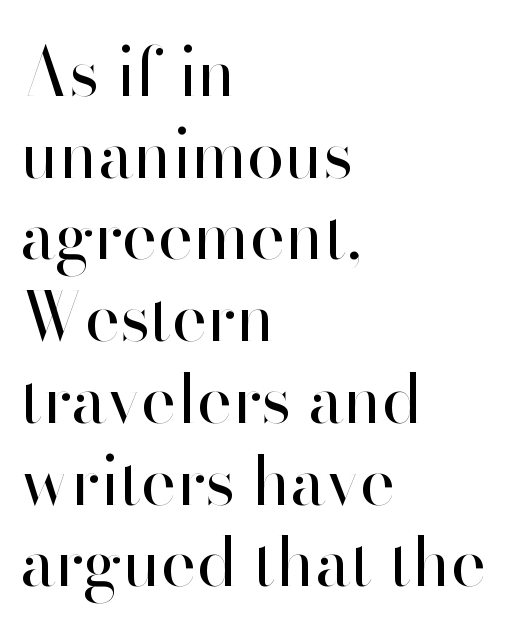
The image shows 67 px regular-weight sans-serif type, upright; set left-aligned, line spacing 1.22x, normal letter spacing, not underlined; high stroke contrast and a small x-height.
